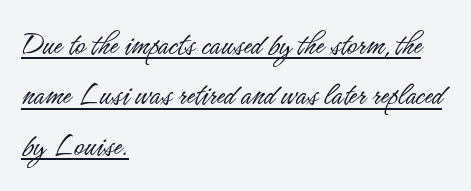
Q: Is the text bold? A: No.
Q: Is the text italic (slanted)? A: Yes.
Q: Is the typeface a serif or a sans-serif typeface? A: Sans-serif.
Q: Is the text underlined? A: Yes.
Q: How is the paragraph aligned? A: Left-aligned.
Q: Is the spacing between letters normal or unusually wide? A: Normal.
Q: Is the spacing between lines tight, normal or loose? A: Normal.
Q: Width (condensed, normal, or wide)? A: Condensed.
Q: Stroke contrast? A: Low.
Q: x-height? A: Small.
Q: Monospaced? A: No.
